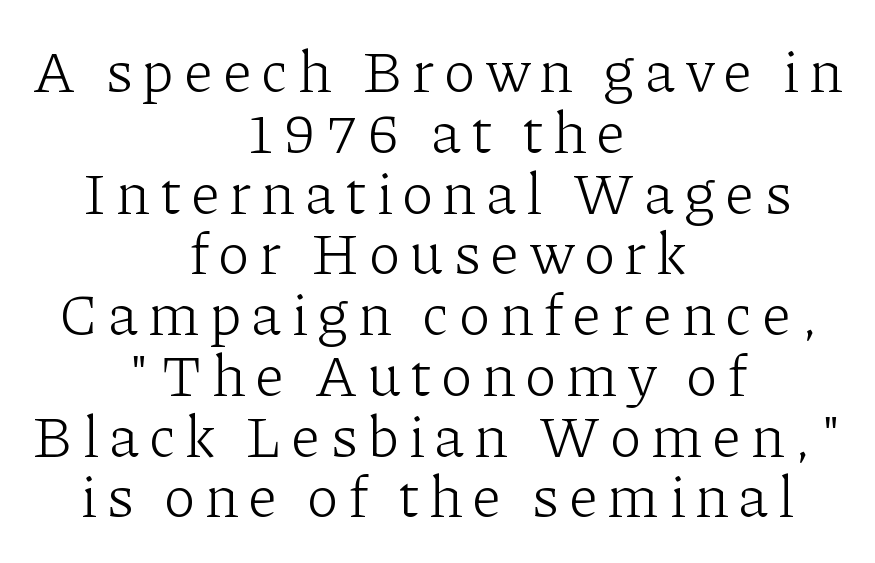
The image shows 59 px light serif type, upright; set centered, tight line spacing (1.03x), not underlined; low stroke contrast and a medium x-height.
